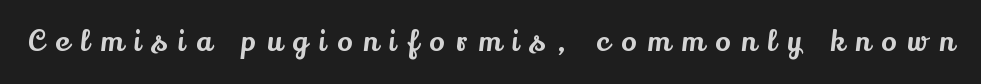
{"serif": "yes", "width": "normal", "stroke_contrast": "medium", "x_height": "small", "monospaced": "no", "underline": "no", "letter_spacing": "wide", "letter_spacing_em": 0.41, "glyph_px": 28}
